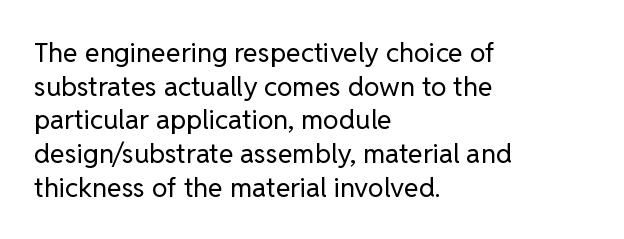
{"italic": "no", "bold": "no", "underline": "no", "align": "left", "line_spacing": "normal", "line_spacing_ratio": 1.25, "letter_spacing": "normal", "letter_spacing_em": 0.0, "glyph_px": 27}
